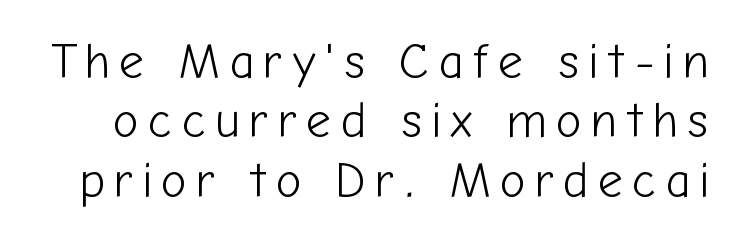
The image shows 49 px light sans-serif type, upright; set line spacing 1.21x, not underlined; low stroke contrast and a medium x-height.
